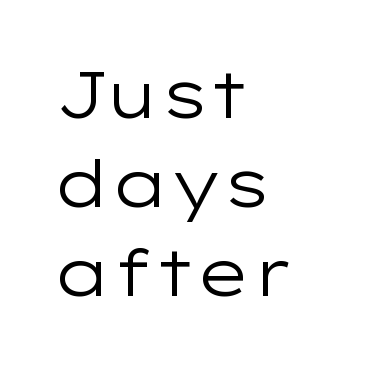
Q: Is the text bold? A: No.
Q: Is the text italic (slanted)? A: No, it is upright.
Q: Is the typeface a serif or a sans-serif typeface? A: Sans-serif.
Q: Is the text underlined? A: No.
Q: How is the paragraph aligned? A: Left-aligned.
Q: Is the spacing between letters normal or unusually wide? A: Normal.
Q: Is the spacing between lines tight, normal or loose? A: Normal.
Q: Width (condensed, normal, or wide)? A: Wide.
Q: Stroke contrast? A: Low.
Q: x-height? A: Medium.
Q: Monospaced? A: No.
